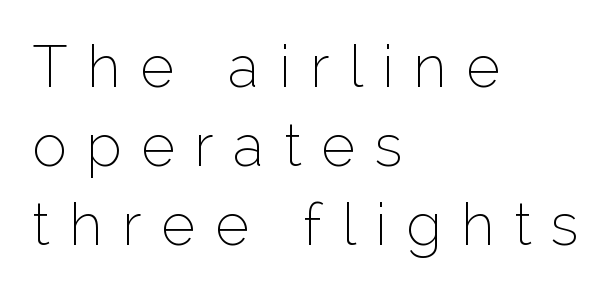
Q: Is the text bold? A: No.
Q: Is the text italic (slanted)? A: No, it is upright.
Q: Is the typeface a serif or a sans-serif typeface? A: Sans-serif.
Q: Is the text underlined? A: No.
Q: How is the paragraph aligned? A: Left-aligned.
Q: Is the spacing between letters normal or unusually wide? A: Unusually wide.
Q: Is the spacing between lines tight, normal or loose? A: Normal.
Q: Width (condensed, normal, or wide)? A: Normal.
Q: Stroke contrast? A: Low.
Q: x-height? A: Medium.
Q: Monospaced? A: No.
